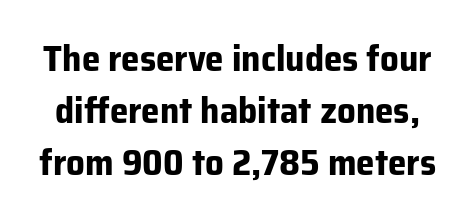
The letters are bold, with thick, heavy strokes. The face used here is rendered with its standard letterfit. The specimen reads as upright at a glance. Evenly set lines give the paragraph a standard silhouette. Nobody drew a line under any word here.
